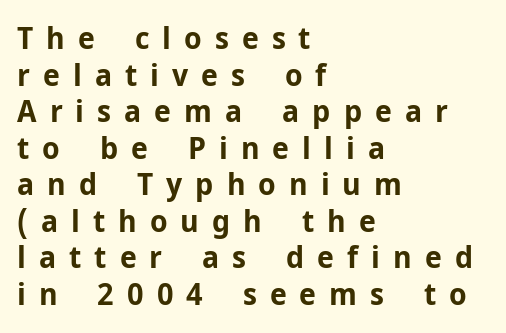
What weight is shown? A full bold with thick strokes. Underlining? Definitely not there. These lines are composed in type without serifs. Character widths vary here, with narrow letters taking less room than wide ones. If you drew a line through each stem, it would be perfectly vertical. The rendering inserts visible extra space after every character.
